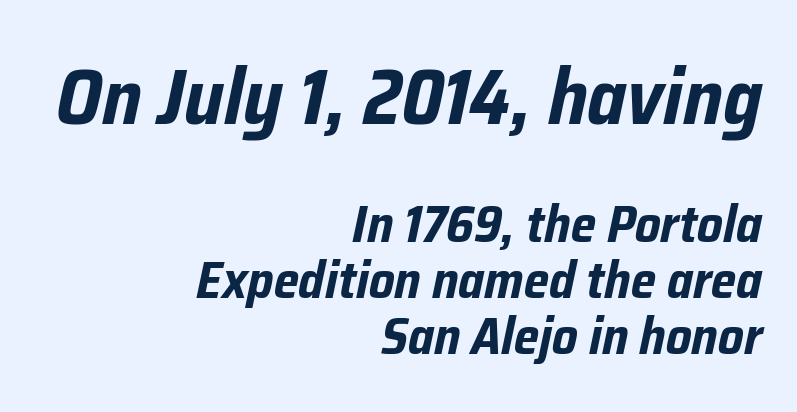
{"italic": "yes", "lean": "right", "slant_degrees": 12, "bold": "yes", "weight": "bold", "width": "condensed", "stroke_contrast": "low", "x_height": "medium", "monospaced": "no", "underline": "no", "align": "right", "line_spacing": "tight", "line_spacing_ratio": 1.08, "letter_spacing": "normal", "letter_spacing_em": 0.0, "larger_block": "first", "size_ratio": 1.5, "glyph_px": 78}
